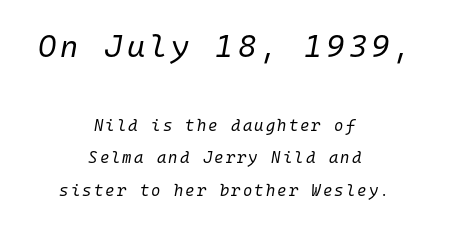
{"italic": "yes", "lean": "right", "slant_degrees": 10, "bold": "no", "weight": "regular", "width": "normal", "stroke_contrast": "low", "x_height": "medium", "monospaced": "yes", "underline": "no", "align": "center", "line_spacing": "loose", "line_spacing_ratio": 2.03, "larger_block": "first", "size_ratio": 1.94, "glyph_px": 31}
